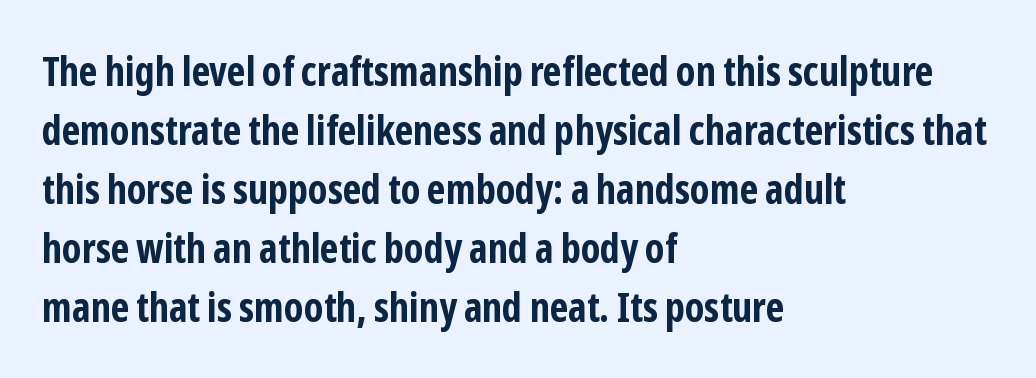
The image shows 41 px bold, condensed sans-serif type, upright; set left-aligned, normal line spacing (1.44x), normal letter spacing, not underlined; low stroke contrast and a medium x-height.
